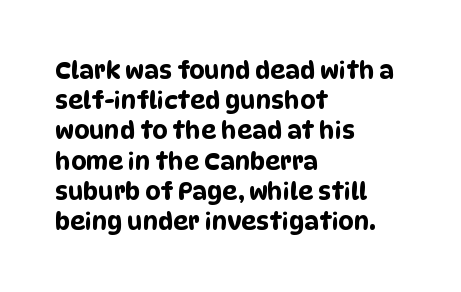
{"underline": "no", "align": "left", "line_spacing": "normal", "line_spacing_ratio": 1.26, "letter_spacing": "normal", "letter_spacing_em": 0.0, "glyph_px": 24}
